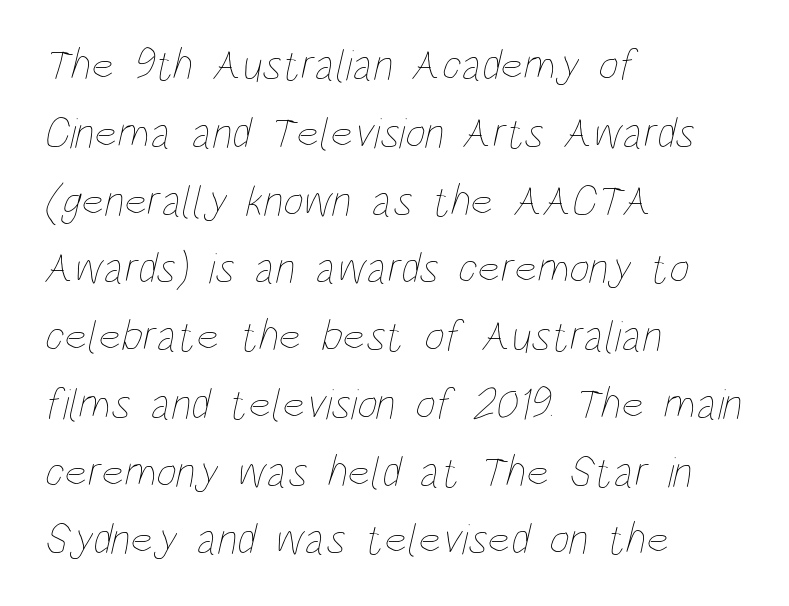
Q: Is the text bold? A: No.
Q: Is the text underlined? A: No.
Q: How is the paragraph aligned? A: Left-aligned.
Q: Is the spacing between letters normal or unusually wide? A: Normal.
Q: Is the spacing between lines tight, normal or loose? A: Normal.
Q: Width (condensed, normal, or wide)? A: Condensed.
Q: Stroke contrast? A: Low.
Q: x-height? A: Large.
Q: Monospaced? A: No.
